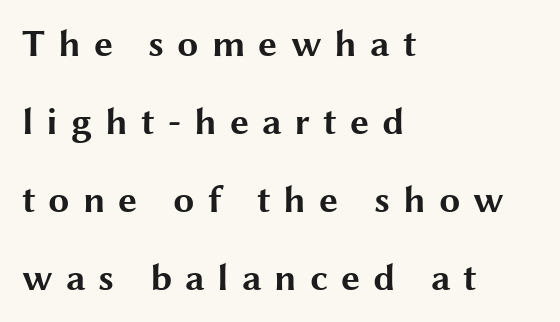
The image shows 38 px bold, wide sans-serif type, upright; set left-aligned, loose line spacing (2.05x), unusually wide letter spacing (+0.34 em), not underlined; medium stroke contrast and a medium x-height.
